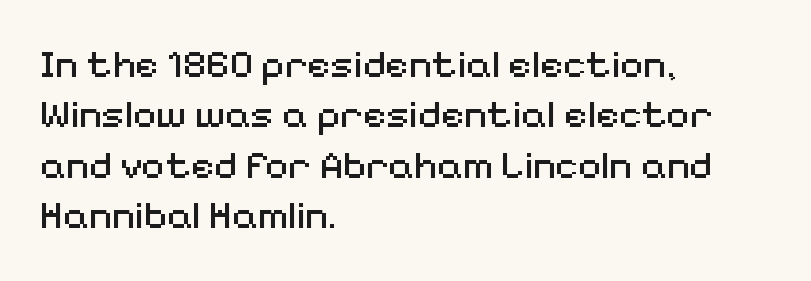
{"serif": "no", "italic": "no", "bold": "no", "weight": "regular", "width": "normal", "stroke_contrast": "medium", "x_height": "medium", "monospaced": "no", "underline": "no", "align": "left", "line_spacing": "normal", "line_spacing_ratio": 1.26, "letter_spacing": "normal", "letter_spacing_em": 0.0, "glyph_px": 40}
